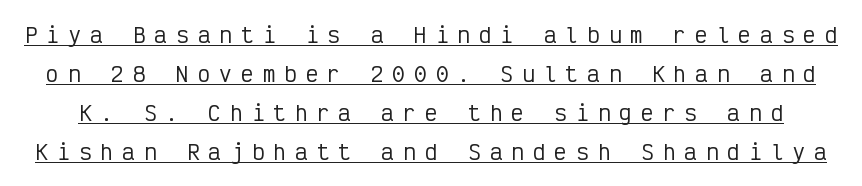
Q: Is the text italic (slanted)? A: No, it is upright.
Q: Is the text underlined? A: Yes.
Q: Is the spacing between letters normal or unusually wide? A: Unusually wide.
